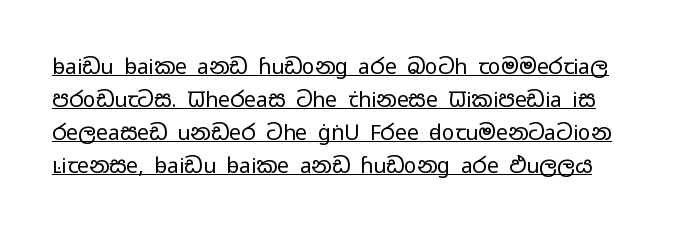
{"italic": "no", "bold": "no", "underline": "yes", "line_spacing": "normal", "line_spacing_ratio": 1.57, "letter_spacing": "normal", "letter_spacing_em": 0.0, "glyph_px": 21}
